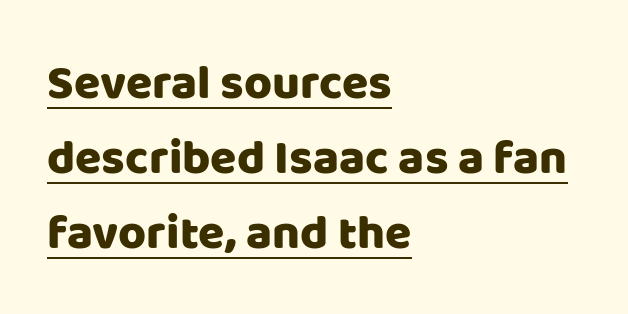
The type family on display is of the sans-serif kind. This sample uses plain, unmodified letter spacing. Quick note: underline on. The rendering uses natural spacing where letterforms have individual widths. A student would call this left alignment; a typographer would say flush left, rag right.
